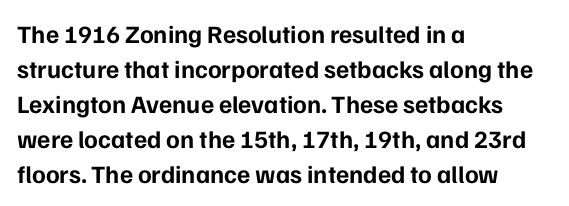
The image shows 25 px bold type, upright; set left-aligned, normal line spacing (1.4x), normal letter spacing, not underlined.
